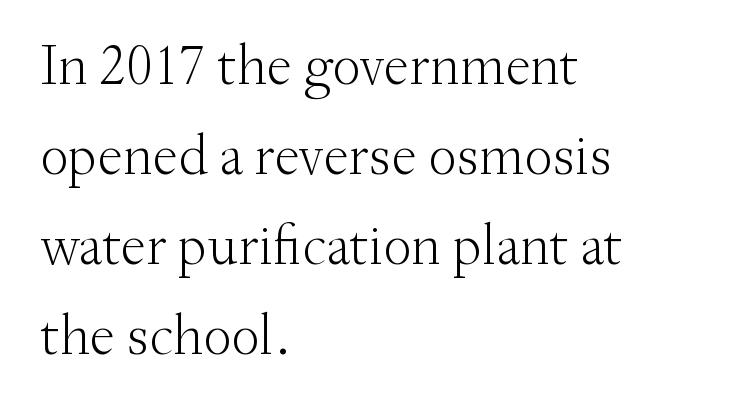
Q: Is the text bold? A: No.
Q: Is the text italic (slanted)? A: No, it is upright.
Q: Is the typeface a serif or a sans-serif typeface? A: Serif.
Q: Is the text underlined? A: No.
Q: How is the paragraph aligned? A: Left-aligned.
Q: Is the spacing between letters normal or unusually wide? A: Normal.
Q: Is the spacing between lines tight, normal or loose? A: Normal.
Q: Width (condensed, normal, or wide)? A: Normal.
Q: Stroke contrast? A: Medium.
Q: x-height? A: Small.
Q: Monospaced? A: No.
